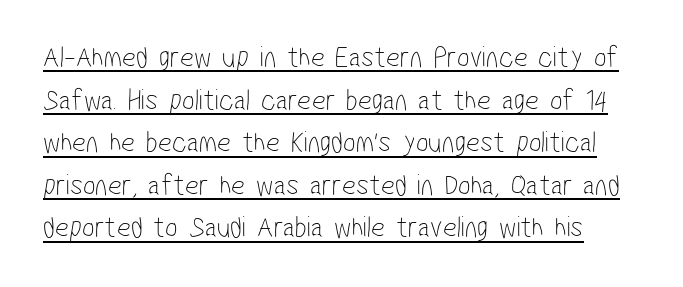
Q: Is the text bold? A: No.
Q: Is the typeface a serif or a sans-serif typeface? A: Sans-serif.
Q: Is the text underlined? A: Yes.
Q: Is the spacing between letters normal or unusually wide? A: Normal.
Q: Is the spacing between lines tight, normal or loose? A: Normal.
Q: Width (condensed, normal, or wide)? A: Condensed.
Q: Stroke contrast? A: Low.
Q: x-height? A: Medium.
Q: Monospaced? A: No.
